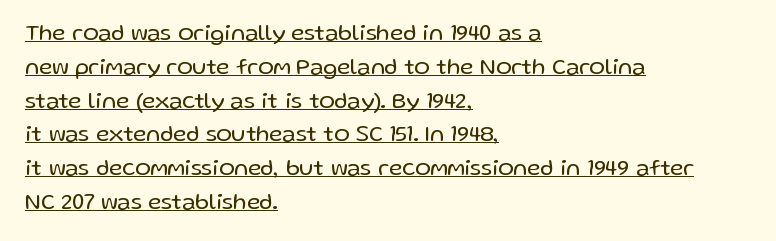
{"italic": "no", "bold": "no", "underline": "yes", "align": "left", "line_spacing": "normal", "line_spacing_ratio": 1.47, "letter_spacing": "normal", "letter_spacing_em": 0.0, "glyph_px": 23}
